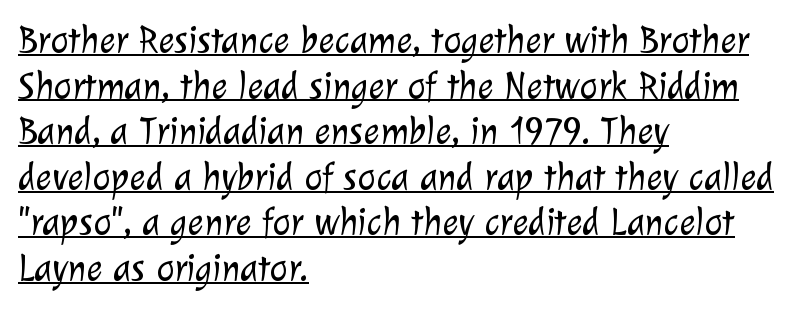
Heaviness? Minimal to ordinary, like unemphasized prose. Teacher's note: observe the even left margin — that is flush-left alignment. The designer went with a sans here, leaving each stem footless. Character widths vary here, with narrow letters taking less room than wide ones.
